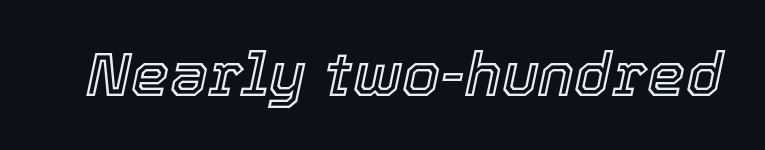
{"italic": "yes", "lean": "right", "slant_degrees": 12, "width": "normal", "x_height": "medium", "monospaced": "no", "underline": "no", "letter_spacing": "normal", "letter_spacing_em": 0.0, "glyph_px": 61}
